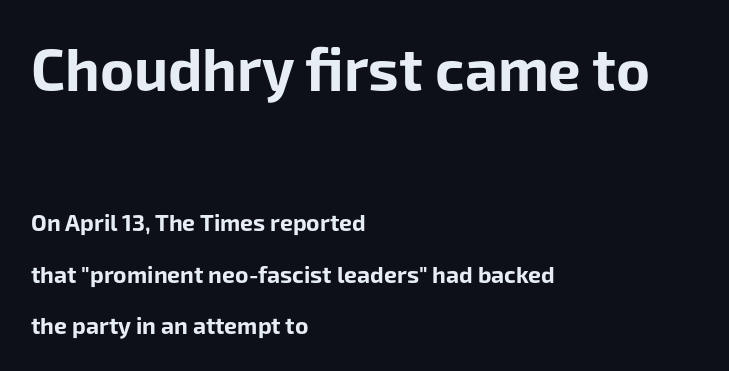
Underline: absent. These lines stand farther apart than default settings would place them. Think of a printed novel: that variable character pitch is what you see here. The text block is weighted toward the left margin, trailing off unevenly rightward.
